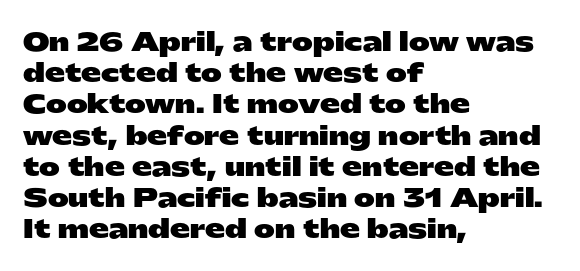
The image shows 25 px bold type, upright; set left-aligned, normal line spacing (1.25x), normal letter spacing, not underlined.
